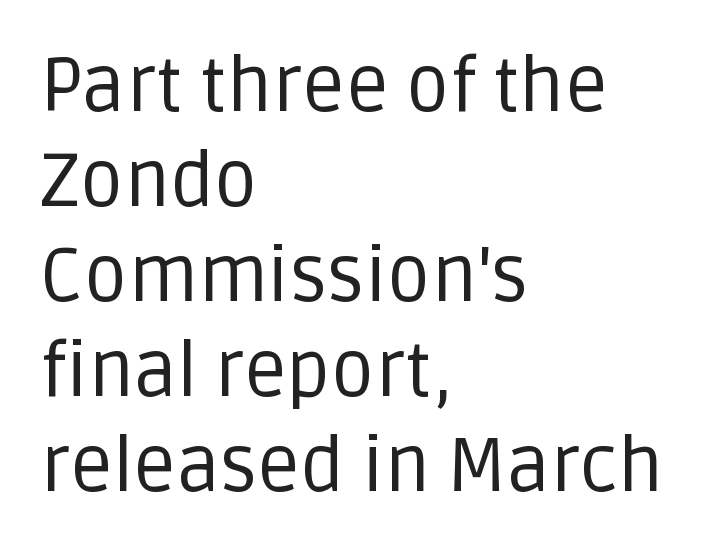
{"serif": "no", "italic": "no", "bold": "no", "weight": "regular", "width": "normal", "stroke_contrast": "low", "x_height": "large", "monospaced": "no", "underline": "no", "align": "left", "line_spacing": "normal", "line_spacing_ratio": 1.25, "letter_spacing": "normal", "letter_spacing_em": 0.0, "glyph_px": 76}
